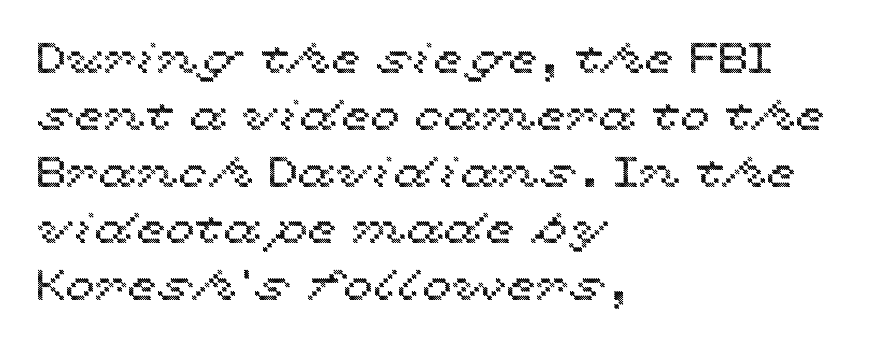
The image shows 43 px wide type; set left-aligned, normal line spacing (1.32x), normal letter spacing, not underlined; a medium x-height.
